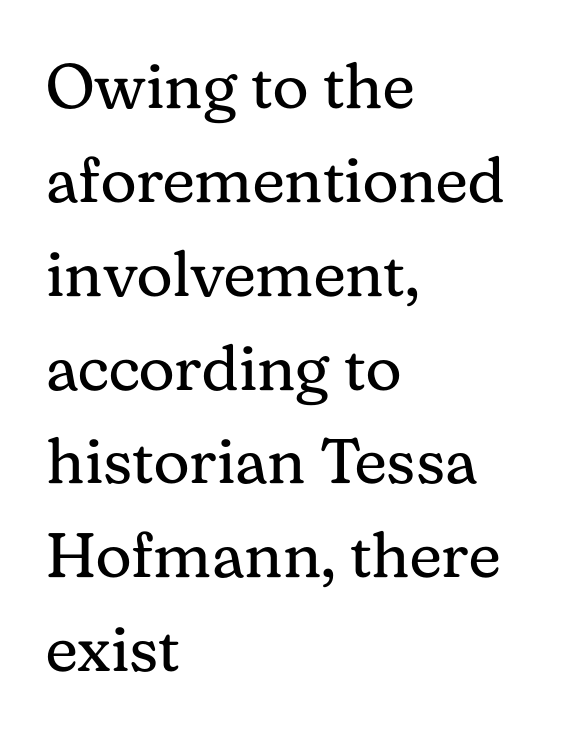
Each letter keeps its own natural width here, so spacing adapts to shape. Words appear dense and cohesive because spacing is normal. These glyphs show unthickened strokes, regular width or finer. A roman cut, with each character standing at attention. Look at the bottom of the vertical strokes: they flare into serifs here.
